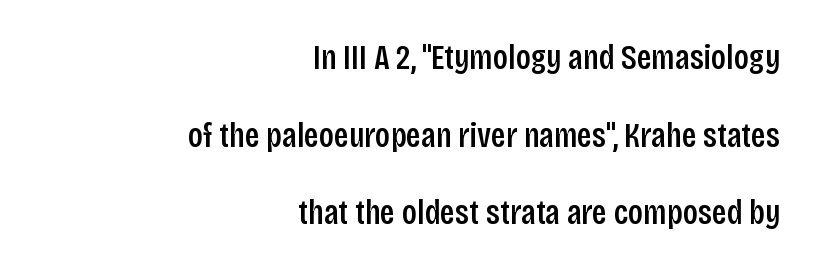
{"serif": "no", "italic": "no", "bold": "semi", "weight": "semibold", "width": "condensed", "stroke_contrast": "low", "x_height": "large", "monospaced": "no", "underline": "no", "align": "right", "line_spacing": "loose", "line_spacing_ratio": 2.22, "letter_spacing": "normal", "letter_spacing_em": 0.0, "glyph_px": 35}
